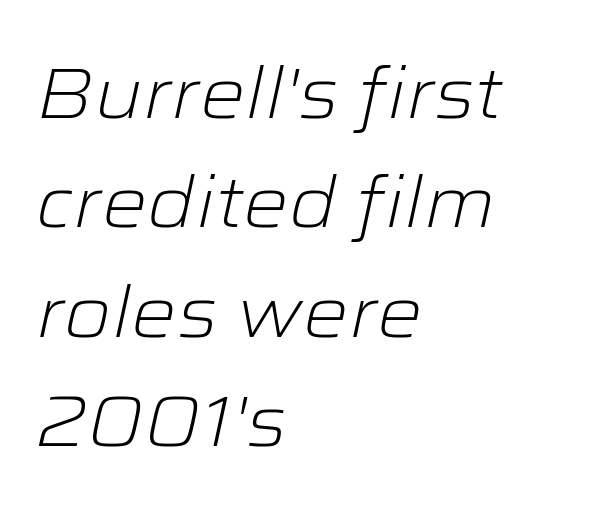
Ink coverage per letter is moderate at most. The typesetter chose a ragged-right arrangement here. The line texture is even and compact thanks to regular tracking. Italic: yes, the glyphs are oblique.
